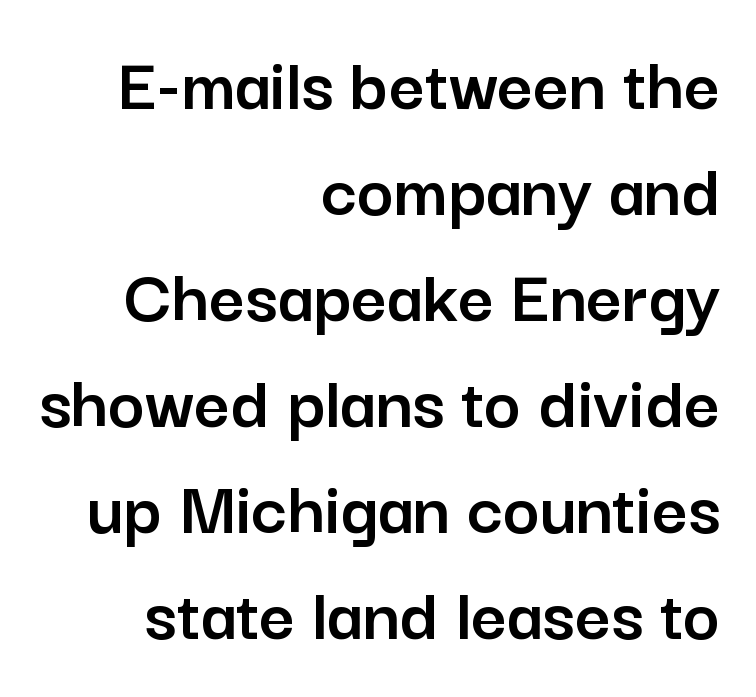
Serif or sans? Sans — the stroke terminals are bare. Compared with a flush-left layout, this one pins lines to the opposite, right side. How are the letters spaced? Ordinarily, with no added tracking. Character widths vary here, with narrow letters taking less room than wide ones.
